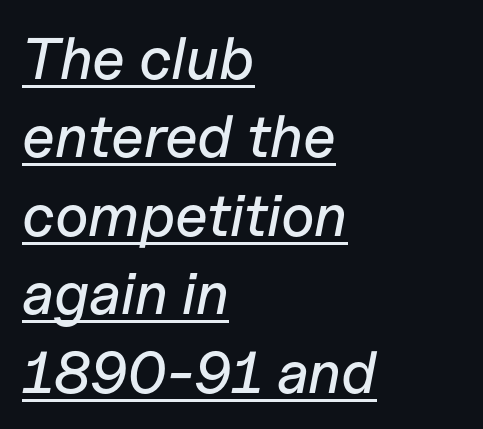
Q: Is the text italic (slanted)? A: Yes, it leans right by about 11 degrees.
Q: Is the text underlined? A: Yes.
Q: How is the paragraph aligned? A: Left-aligned.
Q: Is the spacing between letters normal or unusually wide? A: Normal.
Q: Is the spacing between lines tight, normal or loose? A: Normal.
Q: Width (condensed, normal, or wide)? A: Normal.
Q: Stroke contrast? A: Low.
Q: x-height? A: Medium.
Q: Monospaced? A: No.
